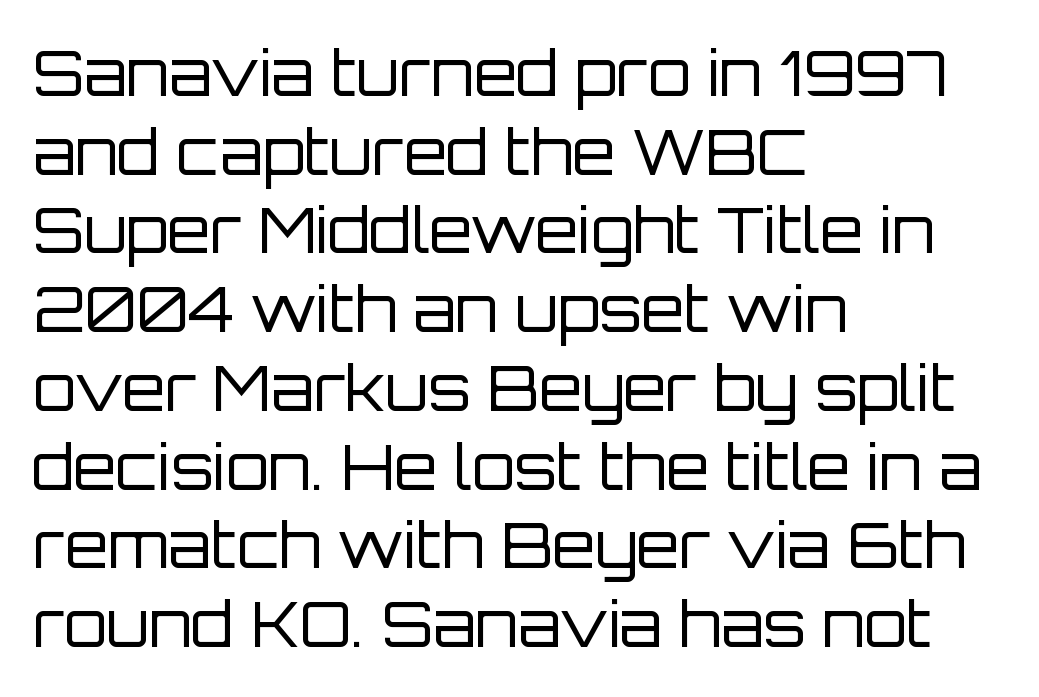
Q: Is the text bold? A: No.
Q: Is the text italic (slanted)? A: No, it is upright.
Q: Is the typeface a serif or a sans-serif typeface? A: Sans-serif.
Q: Is the text underlined? A: No.
Q: How is the paragraph aligned? A: Left-aligned.
Q: Is the spacing between letters normal or unusually wide? A: Normal.
Q: Is the spacing between lines tight, normal or loose? A: Normal.
Q: Width (condensed, normal, or wide)? A: Normal.
Q: Stroke contrast? A: Low.
Q: x-height? A: Large.
Q: Monospaced? A: No.
